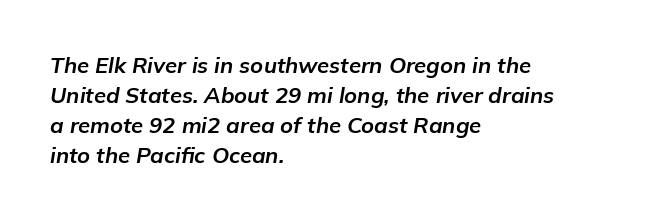
Each new line begins a customary step beneath the previous one. If you drew a line through each stem, it would be angled. Students, note that the glyphs here touch the page at normal intervals. A full-strength bold gives these letters their thick strokes.
